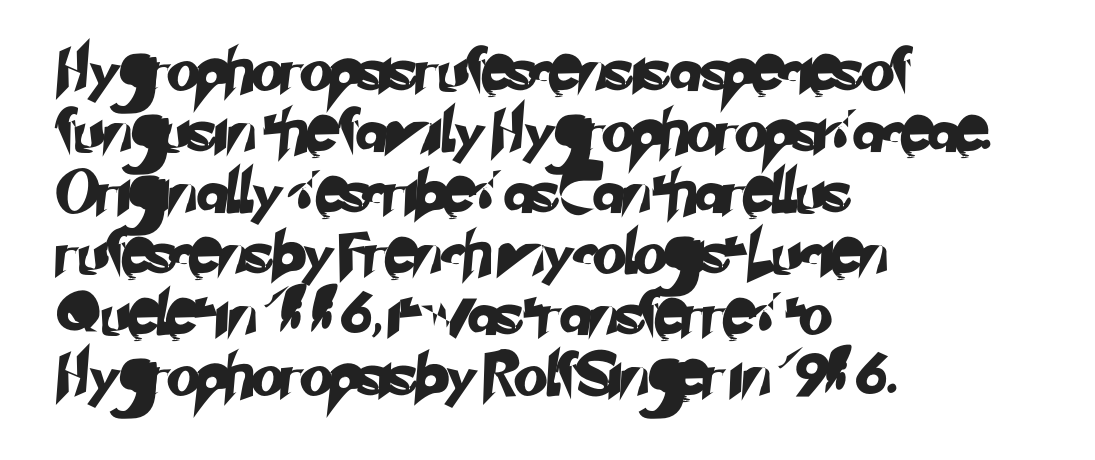
The image shows 43 px sans-serif type; set left-aligned, normal line spacing (1.42x), normal letter spacing, not underlined; low stroke contrast and a small x-height.
